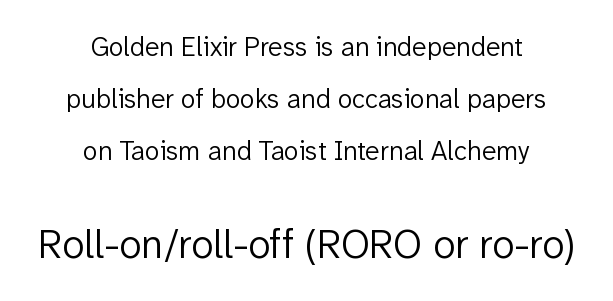
{"serif": "no", "italic": "no", "bold": "no", "weight": "light", "width": "normal", "stroke_contrast": "low", "x_height": "medium", "monospaced": "no", "underline": "no", "align": "center", "line_spacing": "loose", "line_spacing_ratio": 1.92, "letter_spacing": "normal", "letter_spacing_em": 0.0, "larger_block": "second", "size_ratio": 1.52, "glyph_px": 41}
